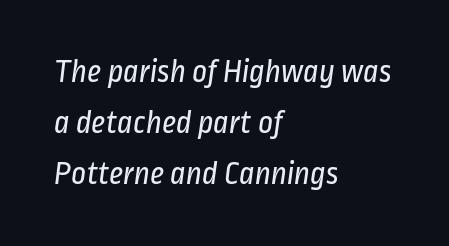
{"serif": "no", "bold": "no", "weight": "regular", "width": "condensed", "stroke_contrast": "low", "x_height": "medium", "monospaced": "no", "underline": "no", "align": "left", "line_spacing": "normal", "line_spacing_ratio": 1.54, "letter_spacing": "normal", "letter_spacing_em": 0.0, "glyph_px": 33}
